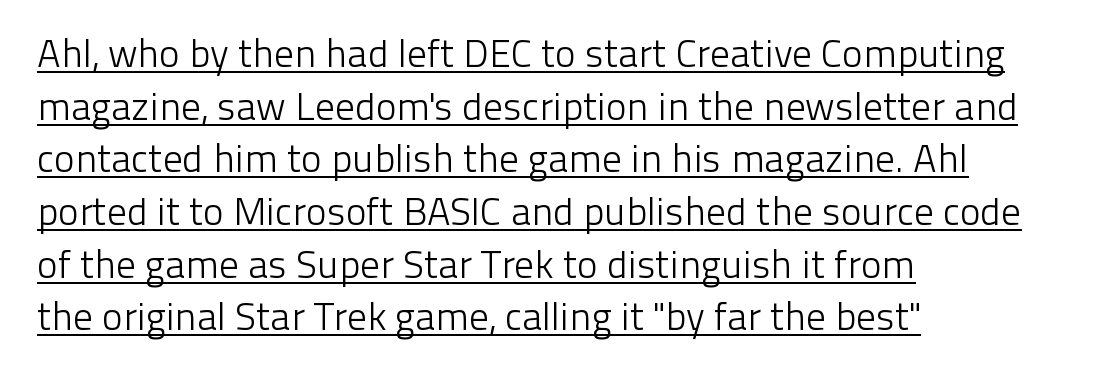
Q: Is the text bold? A: No.
Q: Is the text italic (slanted)? A: No, it is upright.
Q: Is the typeface a serif or a sans-serif typeface? A: Sans-serif.
Q: Is the text underlined? A: Yes.
Q: How is the paragraph aligned? A: Left-aligned.
Q: Is the spacing between letters normal or unusually wide? A: Normal.
Q: Is the spacing between lines tight, normal or loose? A: Normal.
Q: Width (condensed, normal, or wide)? A: Normal.
Q: Stroke contrast? A: Low.
Q: x-height? A: Medium.
Q: Monospaced? A: No.
